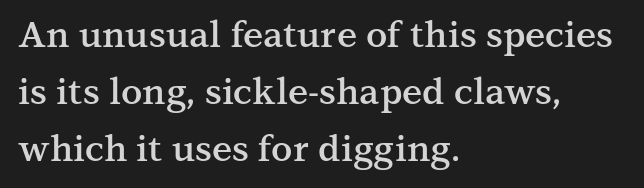
Q: Is the text bold? A: Semi-bold.
Q: Is the text italic (slanted)? A: No, it is upright.
Q: Is the typeface a serif or a sans-serif typeface? A: Serif.
Q: Is the text underlined? A: No.
Q: How is the paragraph aligned? A: Left-aligned.
Q: Is the spacing between letters normal or unusually wide? A: Normal.
Q: Is the spacing between lines tight, normal or loose? A: Normal.
Q: Width (condensed, normal, or wide)? A: Normal.
Q: Stroke contrast? A: Medium.
Q: x-height? A: Medium.
Q: Monospaced? A: No.
